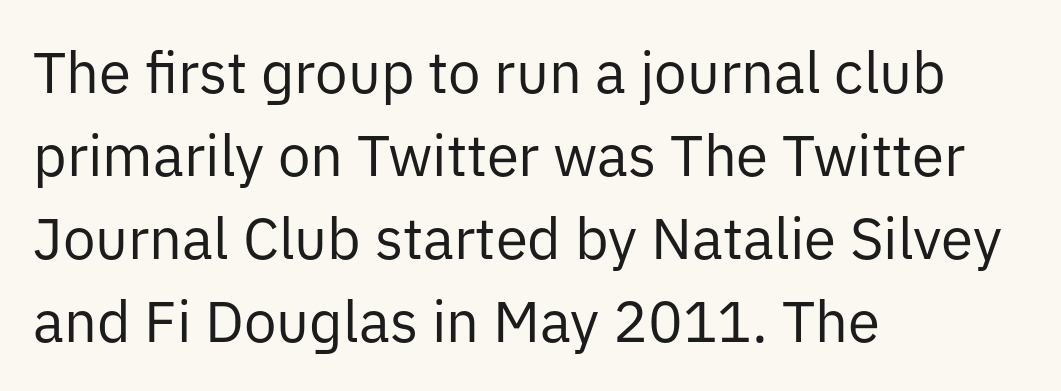
The image shows 58 px regular-weight sans-serif type, upright; set left-aligned, normal line spacing (1.43x), normal letter spacing, not underlined; low stroke contrast and a medium x-height.
